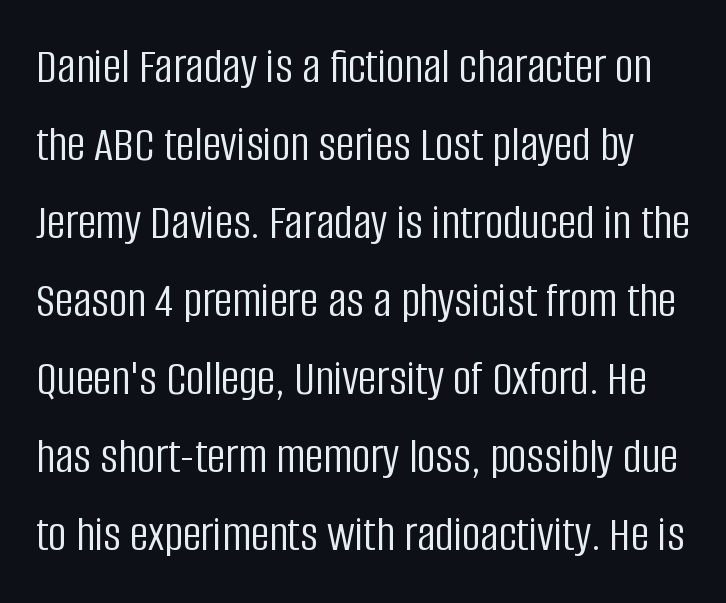
{"serif": "no", "italic": "no", "bold": "no", "weight": "light", "width": "condensed", "stroke_contrast": "low", "x_height": "large", "monospaced": "no", "underline": "no", "line_spacing": "normal", "line_spacing_ratio": 1.53, "letter_spacing": "normal", "letter_spacing_em": 0.0, "glyph_px": 51}
